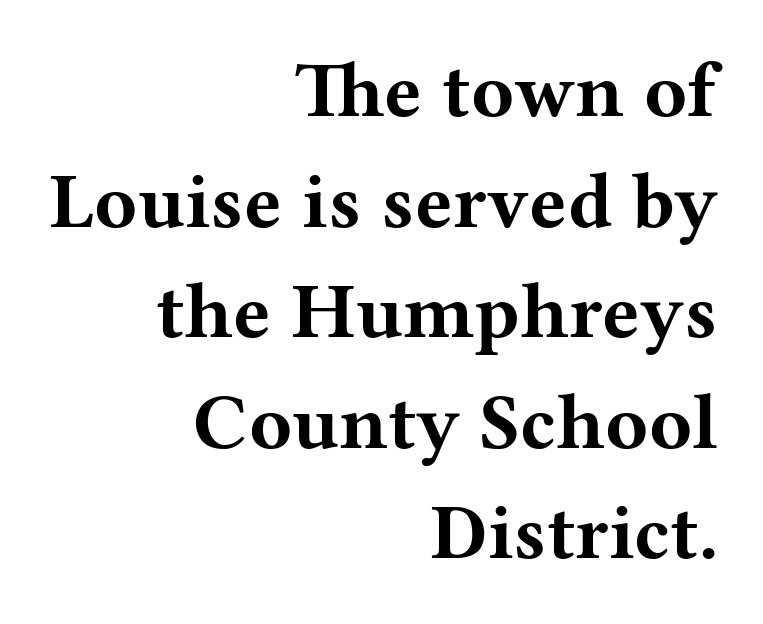
Q: Is the text bold? A: Yes.
Q: Is the text italic (slanted)? A: No, it is upright.
Q: Is the typeface a serif or a sans-serif typeface? A: Serif.
Q: Is the text underlined? A: No.
Q: How is the paragraph aligned? A: Right-aligned.
Q: Is the spacing between letters normal or unusually wide? A: Normal.
Q: Is the spacing between lines tight, normal or loose? A: Normal.
Q: Width (condensed, normal, or wide)? A: Wide.
Q: Stroke contrast? A: Medium.
Q: x-height? A: Medium.
Q: Monospaced? A: No.
